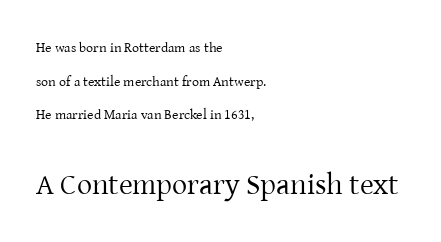
This is not heavy type; no bold has been used. All the whitespace from short lines collects on the right. In this sample the second text group is rendered at the bigger scale. A bare baseline throughout the passage.
